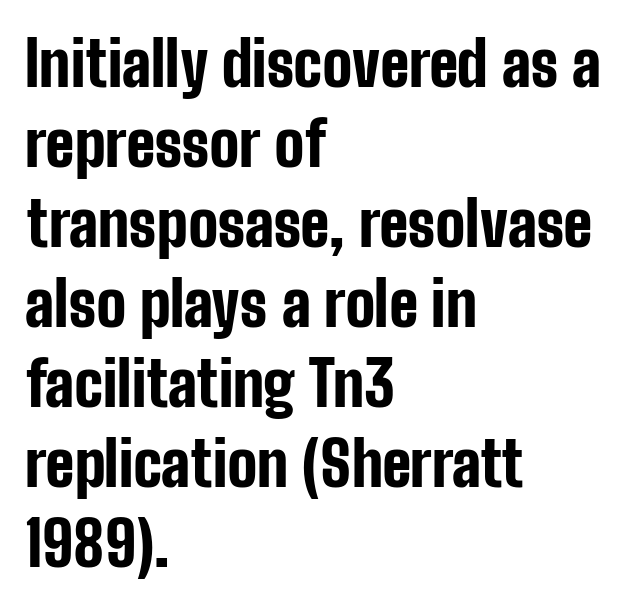
Q: Is the text bold? A: Yes.
Q: Is the text italic (slanted)? A: No, it is upright.
Q: Is the typeface a serif or a sans-serif typeface? A: Sans-serif.
Q: Is the text underlined? A: No.
Q: How is the paragraph aligned? A: Left-aligned.
Q: Is the spacing between letters normal or unusually wide? A: Normal.
Q: Is the spacing between lines tight, normal or loose? A: Normal.
Q: Width (condensed, normal, or wide)? A: Condensed.
Q: Stroke contrast? A: Low.
Q: x-height? A: Medium.
Q: Monospaced? A: No.
